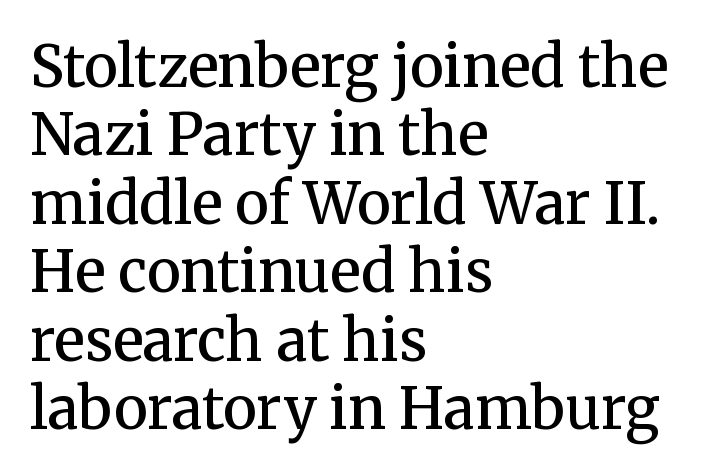
{"serif": "yes", "italic": "no", "bold": "semi", "weight": "semibold", "width": "normal", "stroke_contrast": "medium", "x_height": "medium", "monospaced": "no", "underline": "no", "align": "left", "line_spacing_ratio": 1.2, "letter_spacing": "normal", "letter_spacing_em": 0.0, "glyph_px": 57}
